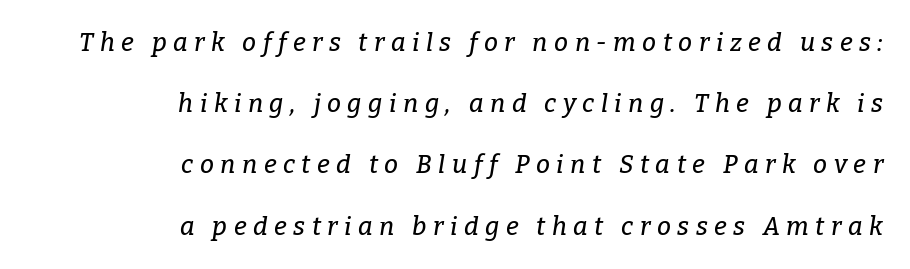
{"italic": "yes", "lean": "right", "slant_degrees": 9, "underline": "no", "align": "right", "line_spacing": "loose", "line_spacing_ratio": 2.45, "letter_spacing": "wide", "letter_spacing_em": 0.26, "glyph_px": 25}
